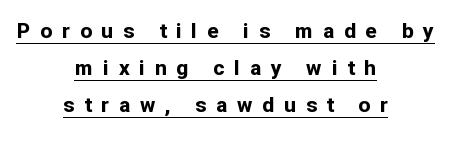
These lines stack symmetrically, like a column narrowing and widening about its center. This is roman type, the default non-slanted kind. The rendered words wear a rule along their underside. Weight: bold. There is plenty of visible air inserted between adjacent glyphs.
